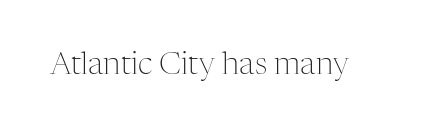
{"serif": "yes", "italic": "no", "bold": "no", "weight": "light", "width": "normal", "stroke_contrast": "medium", "x_height": "medium", "monospaced": "no", "underline": "no", "letter_spacing": "normal", "letter_spacing_em": 0.0, "glyph_px": 31}
